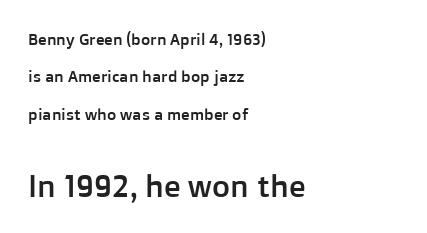
The image shows 31 px sans-serif type, upright; set left-aligned, loose line spacing (2.33x), normal letter spacing, not underlined; the second (bottom) block is 1.94x larger; low stroke contrast and a medium x-height.
